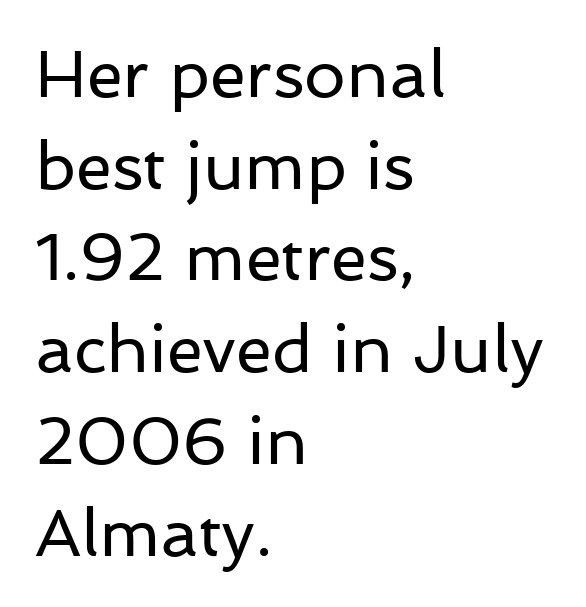
{"serif": "no", "italic": "no", "bold": "no", "weight": "regular", "width": "normal", "stroke_contrast": "low", "x_height": "medium", "monospaced": "no", "underline": "no", "align": "left", "line_spacing": "normal", "line_spacing_ratio": 1.39, "letter_spacing": "normal", "letter_spacing_em": 0.0, "glyph_px": 66}
